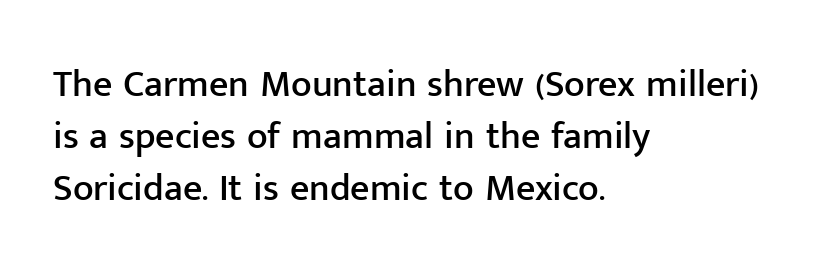
Q: Is the text italic (slanted)? A: No, it is upright.
Q: Is the typeface a serif or a sans-serif typeface? A: Sans-serif.
Q: Is the text underlined? A: No.
Q: How is the paragraph aligned? A: Left-aligned.
Q: Is the spacing between letters normal or unusually wide? A: Normal.
Q: Is the spacing between lines tight, normal or loose? A: Normal.
Q: Width (condensed, normal, or wide)? A: Normal.
Q: Stroke contrast? A: Low.
Q: x-height? A: Medium.
Q: Monospaced? A: No.
